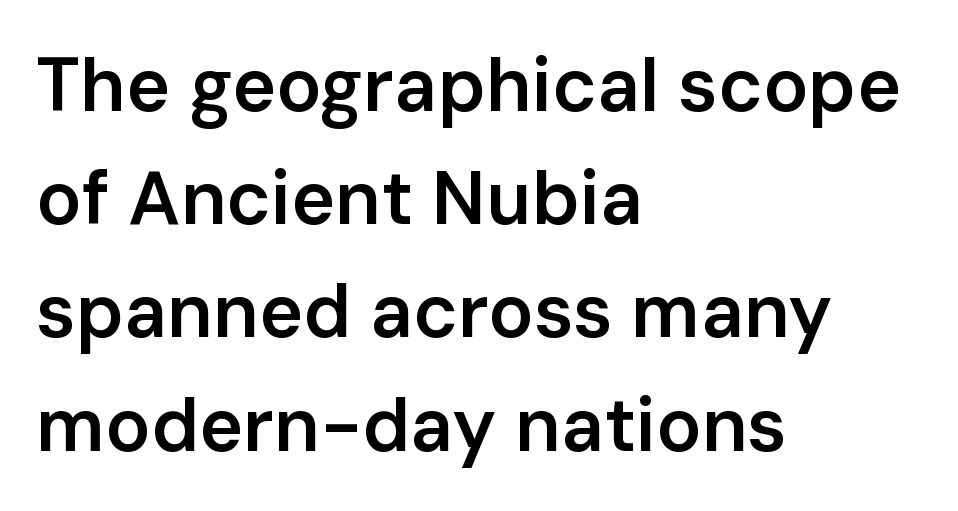
The image shows 75 px semibold sans-serif type, upright; set left-aligned, normal line spacing (1.51x), normal letter spacing, not underlined; low stroke contrast and a medium x-height.
